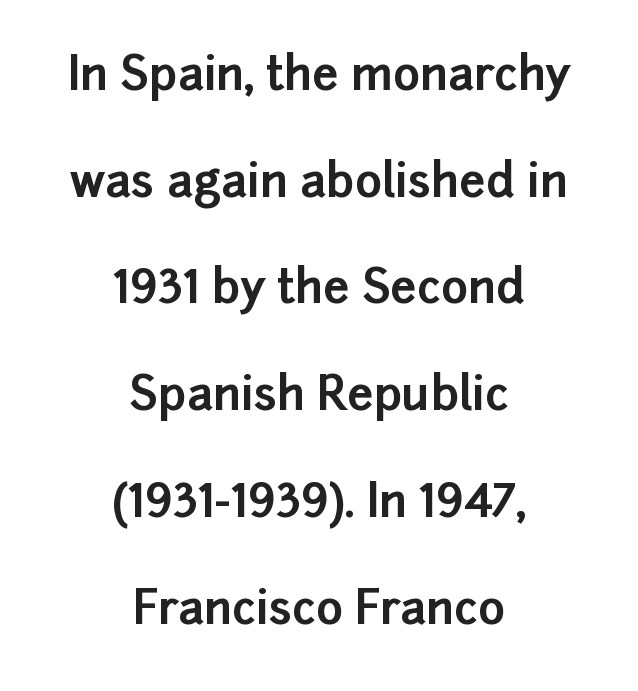
{"serif": "no", "italic": "no", "bold": "yes", "weight": "bold", "width": "normal", "stroke_contrast": "low", "x_height": "medium", "monospaced": "no", "underline": "no", "align": "center", "line_spacing": "loose", "line_spacing_ratio": 2.32, "letter_spacing": "normal", "letter_spacing_em": 0.0, "glyph_px": 46}
